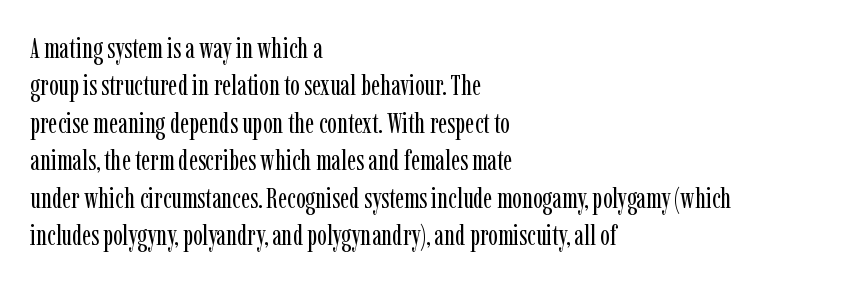
Font category for this specimen: serif. All the whitespace from short lines collects on the right. Do the letters lean? They stand straight. Unmarked baselines from the first word to the last.
